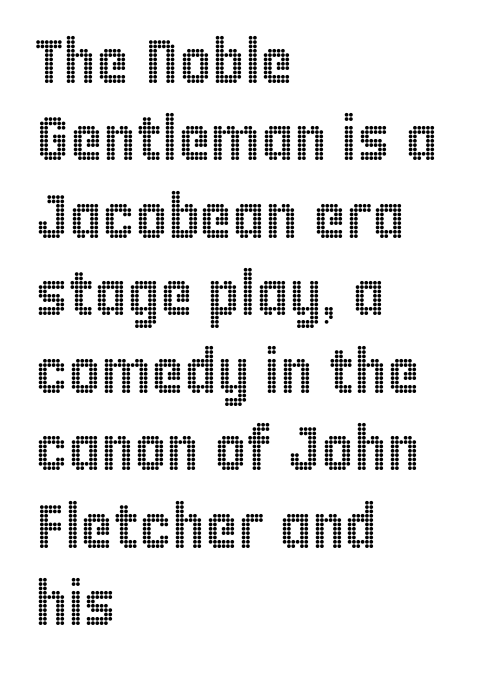
Q: Is the text italic (slanted)? A: No, it is upright.
Q: Is the text underlined? A: No.
Q: How is the paragraph aligned? A: Left-aligned.
Q: Is the spacing between letters normal or unusually wide? A: Normal.
Q: Is the spacing between lines tight, normal or loose? A: Normal.
Q: Width (condensed, normal, or wide)? A: Condensed.
Q: x-height? A: Large.
Q: Monospaced? A: No.
